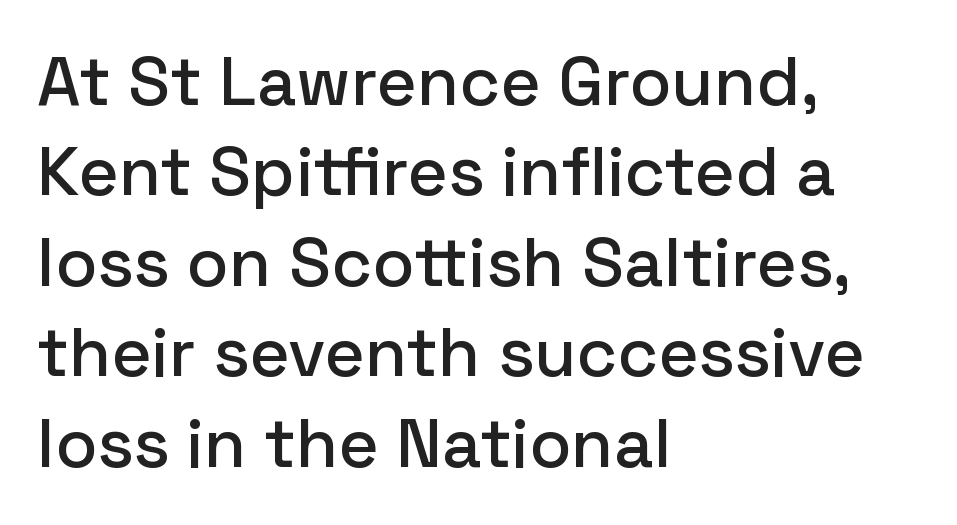
Q: Is the text italic (slanted)? A: No, it is upright.
Q: Is the typeface a serif or a sans-serif typeface? A: Sans-serif.
Q: Is the text underlined? A: No.
Q: How is the paragraph aligned? A: Left-aligned.
Q: Is the spacing between letters normal or unusually wide? A: Normal.
Q: Is the spacing between lines tight, normal or loose? A: Normal.
Q: Width (condensed, normal, or wide)? A: Normal.
Q: Stroke contrast? A: Low.
Q: x-height? A: Medium.
Q: Monospaced? A: No.
